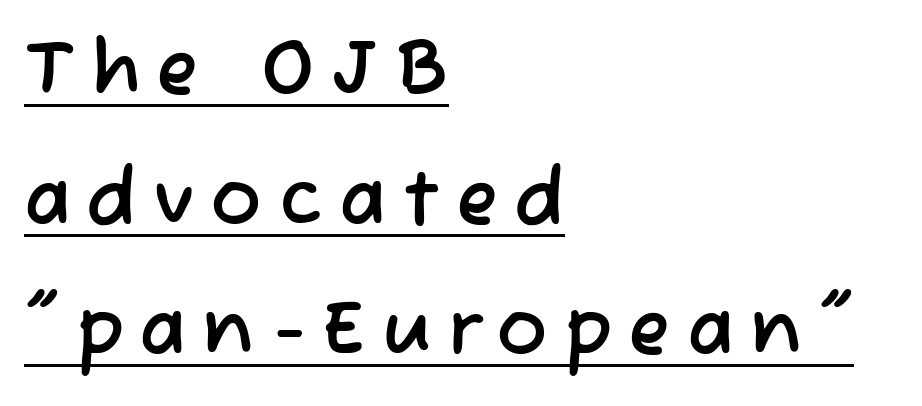
The image shows 77 px sans-serif type; set left-aligned, normal line spacing (1.69x), unusually wide letter spacing (+0.21 em), underlined; low stroke contrast and a medium x-height.
